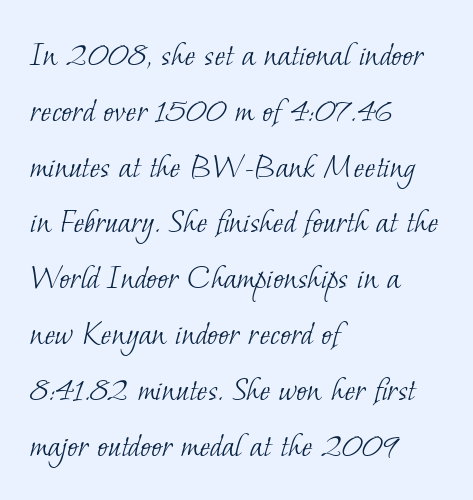
These lines are rendered in a variable-pitch font. Unlike a clean sans, this face finishes its strokes with serifs. The space beneath each line is pristine and unruled. In terms of letterspacing, this is plain default setting.
